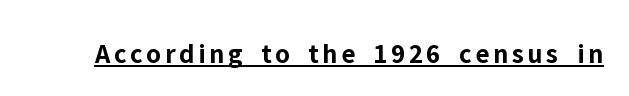
These lines carry a lot of weight — the face is fully bold. Note the varied advance widths — an 'i' is clearly narrower than an 'm'. The font's upright variant was chosen for this text. This rendering employs a face without finishing strokes, i.e., a sans-serif.
